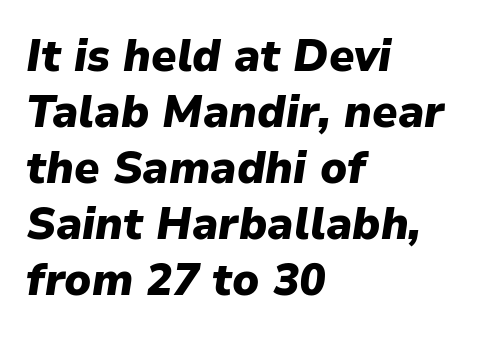
You could not count columns in this text — the font is proportionally spaced. The passage shown is emphatically bold. Quick note: underline off. Look at the tracking — it's just the regular setting, nothing added.
